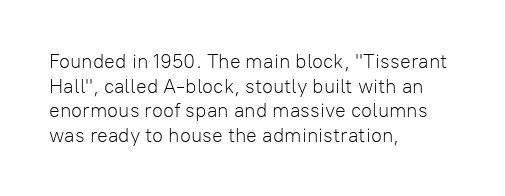
{"italic": "no", "bold": "no", "underline": "no", "align": "left", "line_spacing_ratio": 1.23, "letter_spacing": "normal", "letter_spacing_em": 0.0, "glyph_px": 20}
